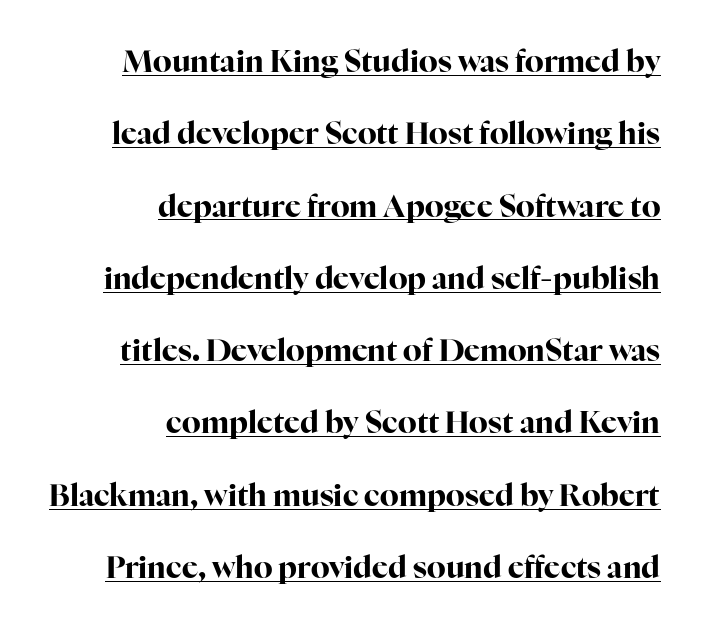
Q: Is the text bold? A: Yes.
Q: Is the text italic (slanted)? A: No, it is upright.
Q: Is the typeface a serif or a sans-serif typeface? A: Serif.
Q: Is the text underlined? A: Yes.
Q: How is the paragraph aligned? A: Right-aligned.
Q: Is the spacing between letters normal or unusually wide? A: Normal.
Q: Is the spacing between lines tight, normal or loose? A: Loose.
Q: Width (condensed, normal, or wide)? A: Normal.
Q: Stroke contrast? A: High.
Q: x-height? A: Medium.
Q: Monospaced? A: No.
